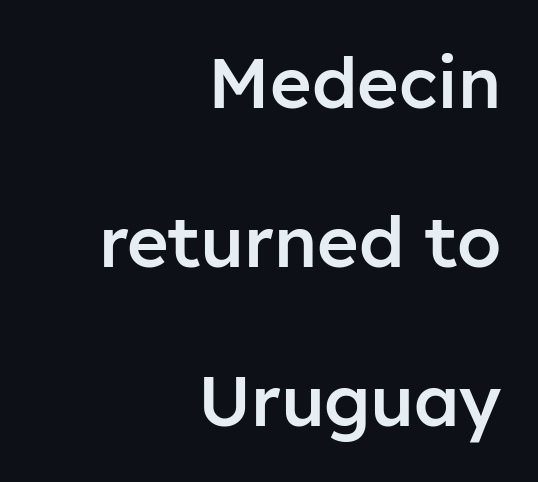
The image shows 71 px semibold sans-serif type, upright; set right-aligned, loose line spacing (2.24x), normal letter spacing, not underlined; low stroke contrast and a medium x-height.
